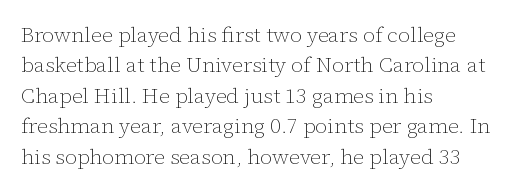
The image shows 21 px text type, upright; set left-aligned, normal line spacing (1.45x), normal letter spacing, not underlined.
